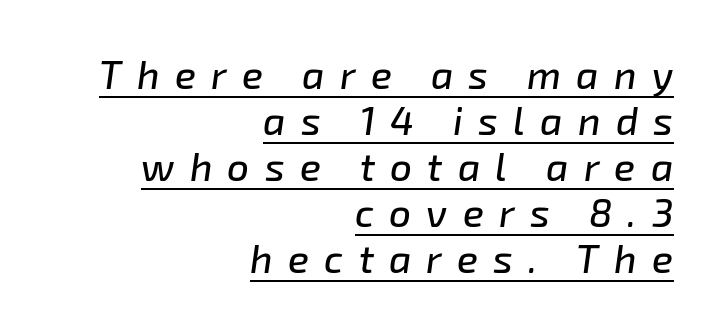
The image shows 39 px text type, italic (leaning right); set right-aligned, line spacing 1.18x, unusually wide letter spacing (+0.39 em), underlined; low stroke contrast and a medium x-height.
